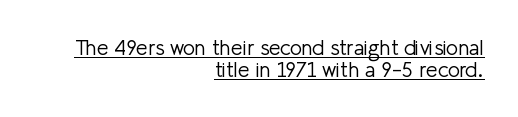
The image shows 21 px text type, upright; set right-aligned, tight line spacing (1.05x), normal letter spacing, underlined.
